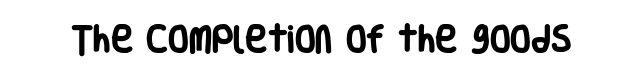
Q: Is the text bold? A: Yes.
Q: Is the text italic (slanted)? A: No, it is upright.
Q: Is the typeface a serif or a sans-serif typeface? A: Sans-serif.
Q: Is the text underlined? A: No.
Q: Is the spacing between letters normal or unusually wide? A: Normal.
Q: Width (condensed, normal, or wide)? A: Condensed.
Q: Stroke contrast? A: Low.
Q: x-height? A: Large.
Q: Monospaced? A: No.
